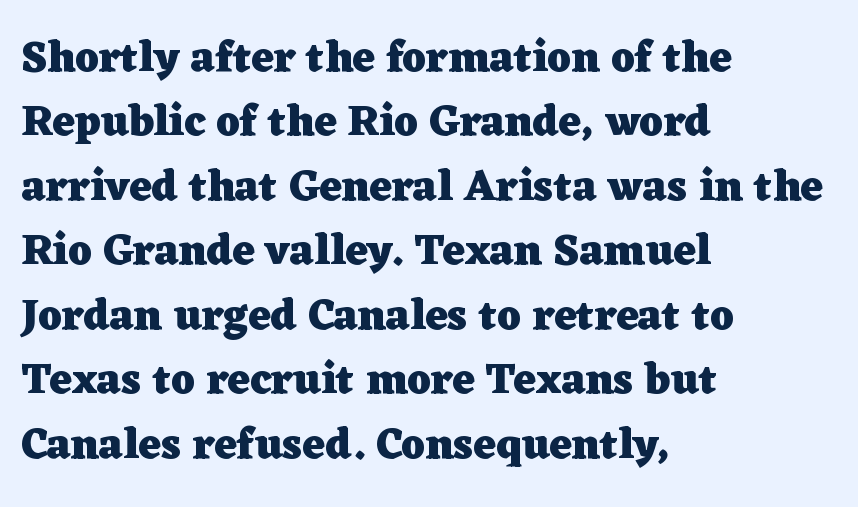
Each letter keeps its own natural width here, so spacing adapts to shape. Underlining? Definitely not there. These lines stack with their left ends in a neat column. Whoever set this chose a conventional vertical rhythm. Unlike italic type, these characters show no tilt at all. Nobody touched the tracking dial on this one.
